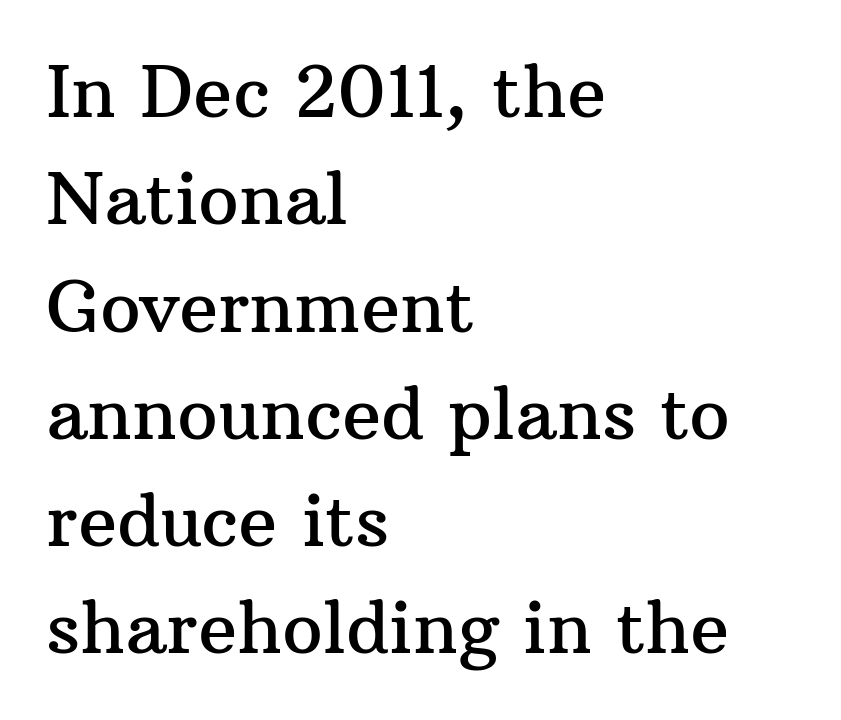
If you measured baseline to baseline, you'd find a middling distance. No extra tracking has been applied to these lines. The glyphs in this specimen are seriffed. The rendering uses natural spacing where letterforms have individual widths.
